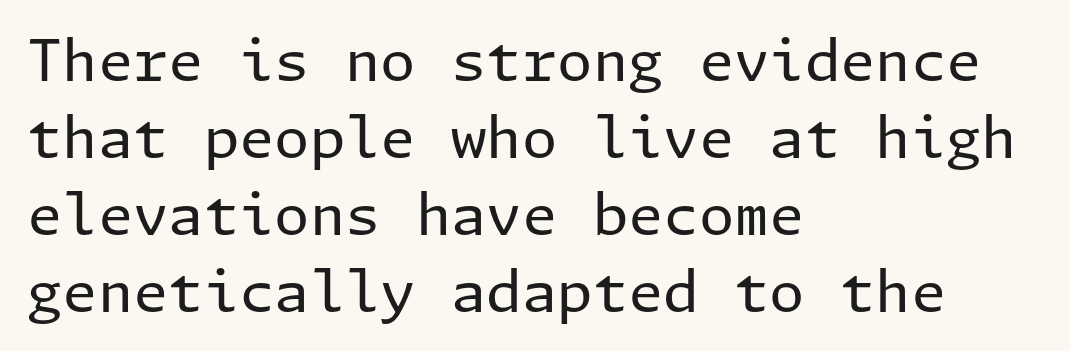
The image shows 57 px regular-weight sans-serif type, upright; set left-aligned, normal line spacing (1.35x), normal letter spacing, not underlined; low stroke contrast and a medium x-height.
